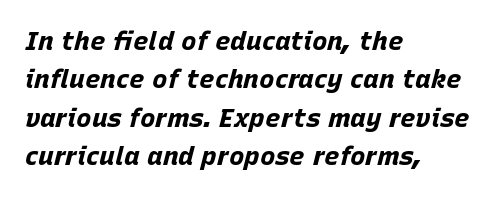
Q: Is the text bold? A: Yes.
Q: Is the text italic (slanted)? A: Yes, it leans right by about 15 degrees.
Q: Is the text underlined? A: No.
Q: How is the paragraph aligned? A: Left-aligned.
Q: Is the spacing between letters normal or unusually wide? A: Normal.
Q: Is the spacing between lines tight, normal or loose? A: Normal.
